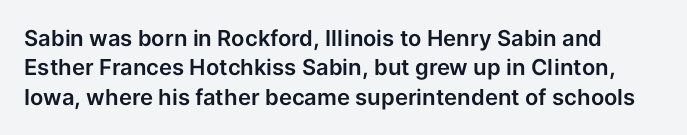
Q: Is the text italic (slanted)? A: No, it is upright.
Q: Is the text underlined? A: No.
Q: Is the spacing between letters normal or unusually wide? A: Normal.
Q: Is the spacing between lines tight, normal or loose? A: Normal.
